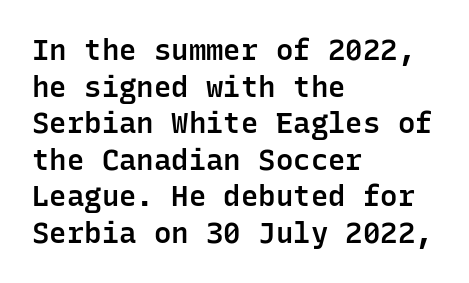
The image shows 29 px semibold sans-serif type, upright, monospaced; set left-aligned, normal line spacing (1.26x), normal letter spacing, not underlined; low stroke contrast and a medium x-height.
